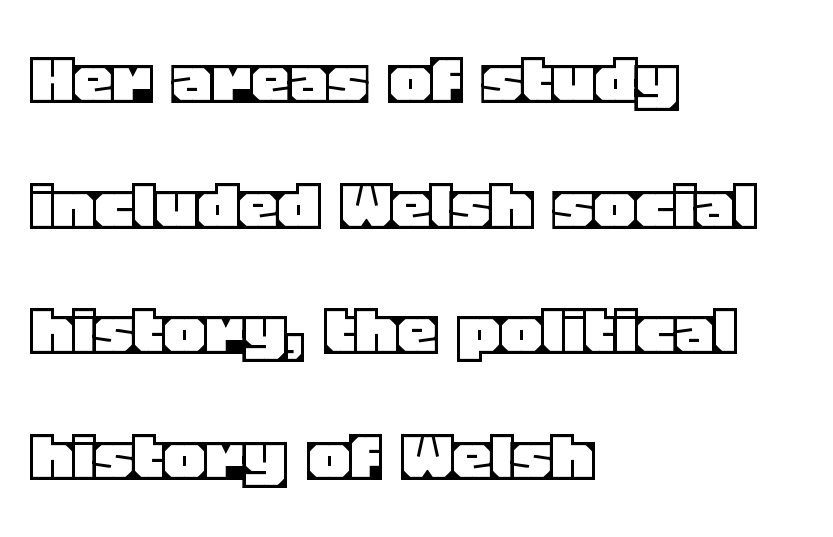
Character widths vary here, with narrow letters taking less room than wide ones. Beneath every word, the page is bare. Does the lettering tilt? It doesn't — this is upright. The lines in this sample share a left origin and differ only in where they stop.
